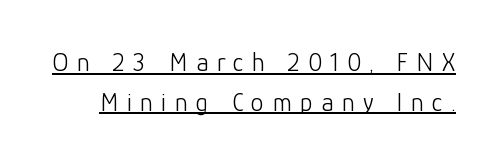
Q: Is the text bold? A: No.
Q: Is the text italic (slanted)? A: No, it is upright.
Q: Is the text underlined? A: Yes.
Q: Is the spacing between letters normal or unusually wide? A: Unusually wide.
Q: Is the spacing between lines tight, normal or loose? A: Normal.
